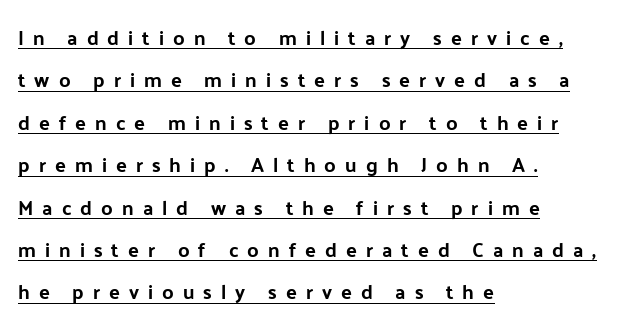
Every character sits straight up, as roman type does. Alignment: flush left. The face used here appears with an underline applied. Between one letter and the next there's a generous, obvious gap. Airy leading. Plenty of ink on the page — the face is bold.
